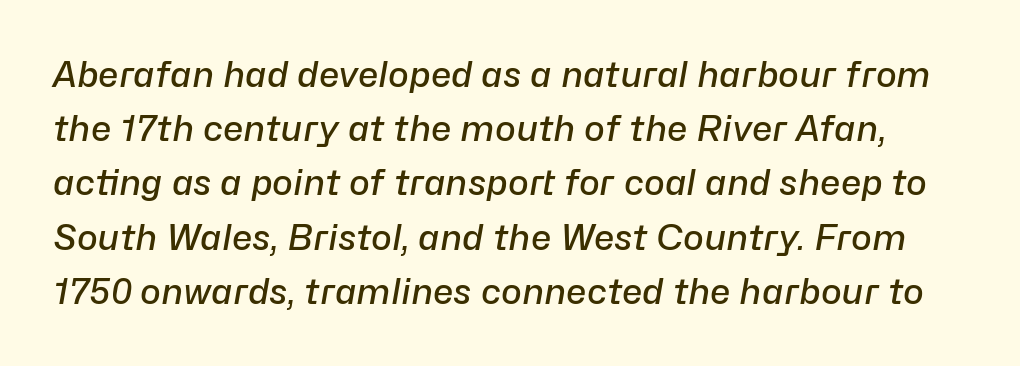
{"italic": "yes", "lean": "right", "slant_degrees": 10, "bold": "semi", "weight": "semibold", "width": "normal", "stroke_contrast": "low", "x_height": "medium", "monospaced": "no", "underline": "no", "line_spacing": "normal", "line_spacing_ratio": 1.55, "letter_spacing": "normal", "letter_spacing_em": 0.0, "glyph_px": 35}
